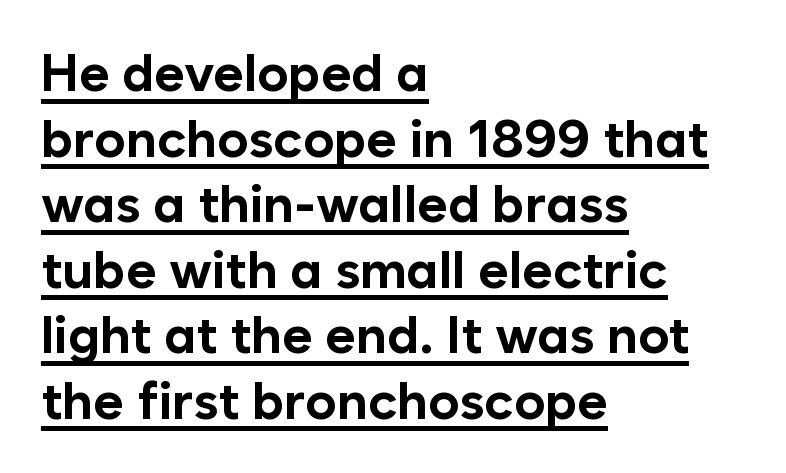
{"serif": "no", "italic": "no", "bold": "yes", "weight": "bold", "width": "normal", "stroke_contrast": "low", "x_height": "medium", "monospaced": "no", "underline": "yes", "align": "left", "line_spacing": "normal", "line_spacing_ratio": 1.26, "letter_spacing": "normal", "letter_spacing_em": 0.0, "glyph_px": 52}
